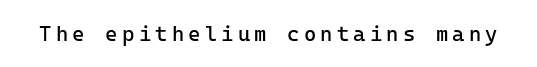
Italic? Not at all — the glyphs are vertical. The zone under the glyphs is completely vacant. Letter spacing: wide. Nothing heavy about these letters — not bold at all.
